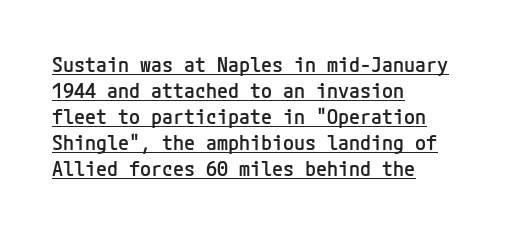
Vertically, the passage feels balanced, rows spaced as you'd expect. Notice how the passage keeps a crisp vertical edge on the left only. Quick note: underline on. Strokes here are thickened, but only to semibold level.
